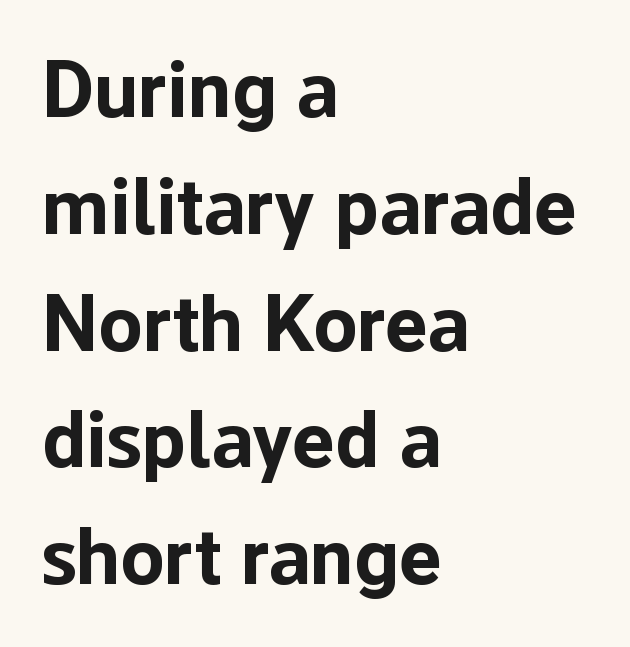
The image shows 80 px bold sans-serif type, upright; set left-aligned, normal line spacing (1.46x), normal letter spacing, not underlined; low stroke contrast and a medium x-height.
